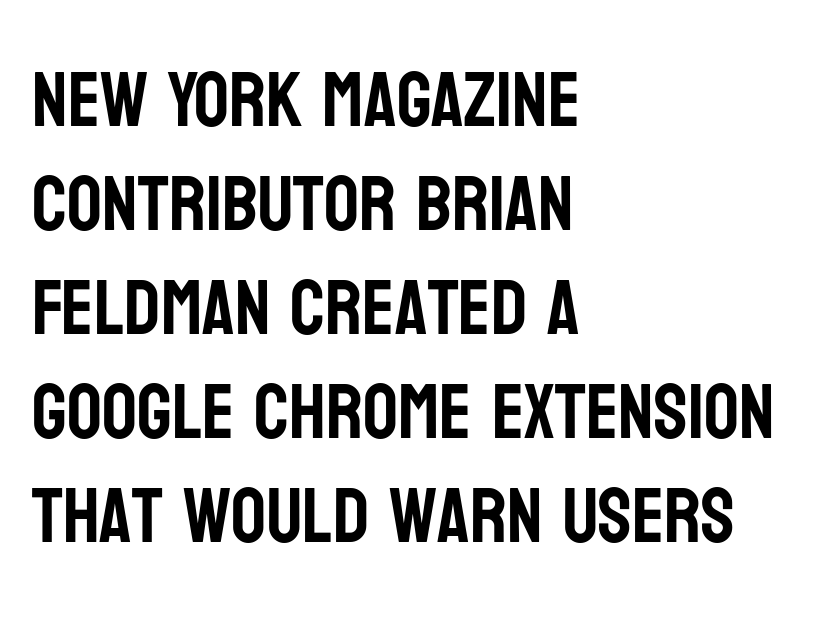
{"serif": "no", "italic": "no", "width": "condensed", "stroke_contrast": "low", "x_height": "large", "monospaced": "no", "underline": "no", "align": "left", "line_spacing": "normal", "line_spacing_ratio": 1.35, "letter_spacing": "normal", "letter_spacing_em": 0.0, "glyph_px": 77}
